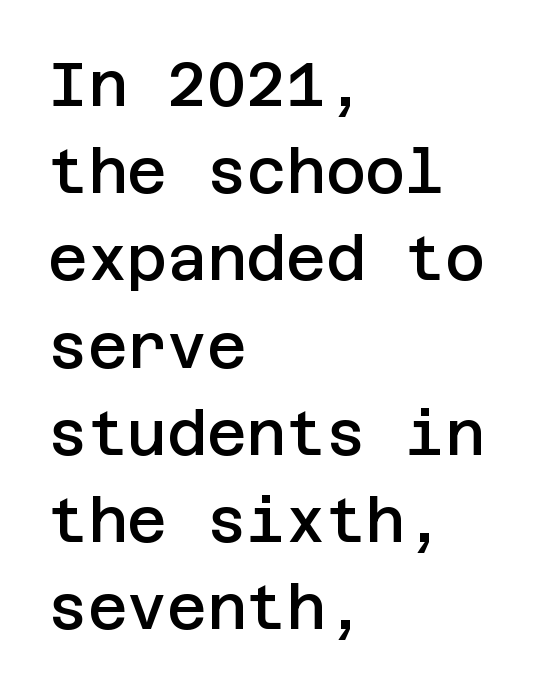
The image shows 61 px semibold sans-serif type, upright; set left-aligned, normal line spacing (1.43x), normal letter spacing, not underlined; low stroke contrast and a large x-height.
